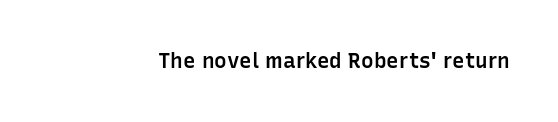
{"italic": "no", "bold": "semi", "underline": "no", "letter_spacing": "normal", "letter_spacing_em": 0.0, "glyph_px": 21}
